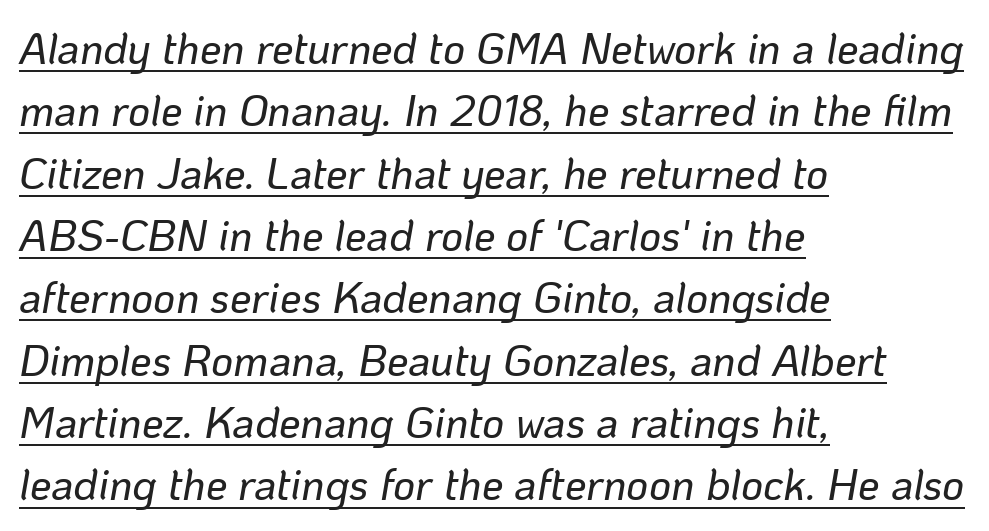
Q: Is the text italic (slanted)? A: Yes, it leans right by about 10 degrees.
Q: Is the text underlined? A: Yes.
Q: How is the paragraph aligned? A: Left-aligned.
Q: Is the spacing between letters normal or unusually wide? A: Normal.
Q: Is the spacing between lines tight, normal or loose? A: Normal.
Q: Width (condensed, normal, or wide)? A: Normal.
Q: Stroke contrast? A: Low.
Q: x-height? A: Medium.
Q: Monospaced? A: No.
